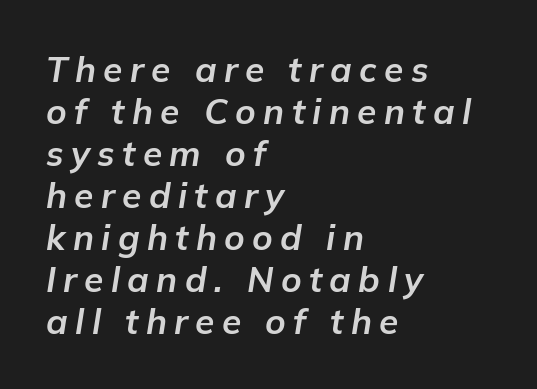
The image shows 35 px bold type, italic (leaning right); set left-aligned, line spacing 1.2x, unusually wide letter spacing (+0.21 em), not underlined; low stroke contrast and a medium x-height.
